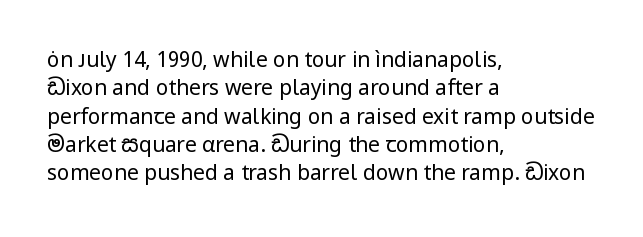
{"italic": "no", "bold": "no", "underline": "no", "align": "left", "line_spacing": "normal", "line_spacing_ratio": 1.35, "letter_spacing": "normal", "letter_spacing_em": 0.0, "glyph_px": 21}
